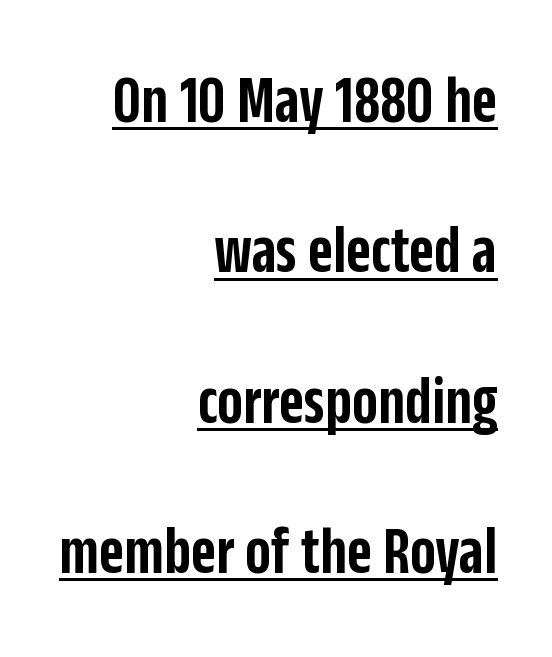
The image shows 68 px semibold, condensed sans-serif type, upright; set right-aligned, loose line spacing (2.21x), normal letter spacing, underlined; low stroke contrast and a large x-height.
